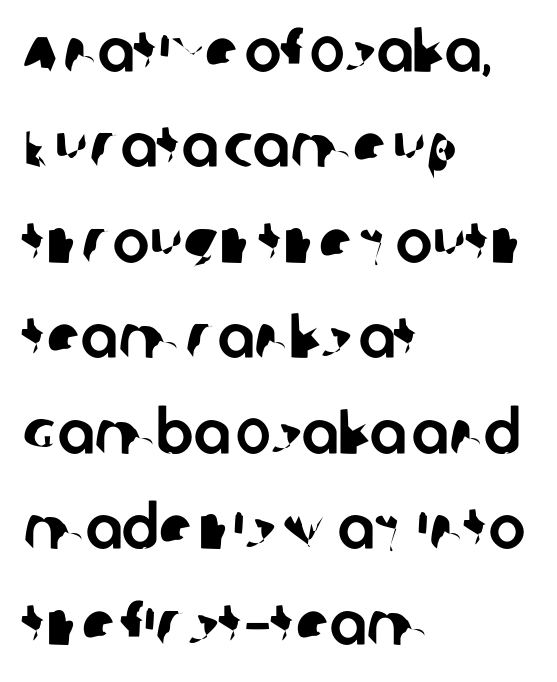
Q: Is the typeface a serif or a sans-serif typeface? A: Sans-serif.
Q: Is the text underlined? A: No.
Q: How is the paragraph aligned? A: Left-aligned.
Q: Is the spacing between letters normal or unusually wide? A: Normal.
Q: Is the spacing between lines tight, normal or loose? A: Normal.
Q: Width (condensed, normal, or wide)? A: Normal.
Q: Stroke contrast? A: Low.
Q: x-height? A: Large.
Q: Monospaced? A: No.
